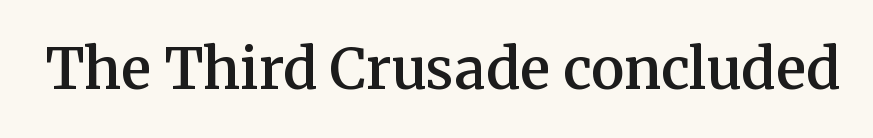
The image shows 56 px semibold serif type, upright; set normal letter spacing, not underlined; medium stroke contrast and a medium x-height.
